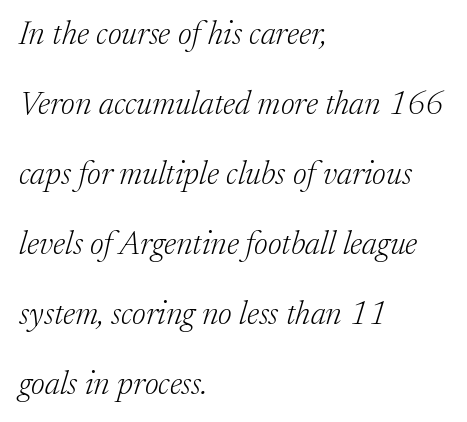
The image shows 33 px light serif type, italic (leaning right); set left-aligned, loose line spacing (2.12x), normal letter spacing, not underlined; low stroke contrast and a medium x-height.
